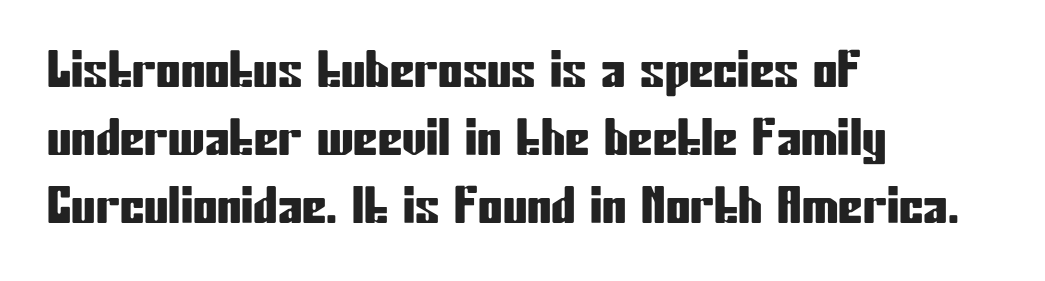
Q: Is the text italic (slanted)? A: No, it is upright.
Q: Is the typeface a serif or a sans-serif typeface? A: Sans-serif.
Q: Is the text underlined? A: No.
Q: How is the paragraph aligned? A: Left-aligned.
Q: Is the spacing between letters normal or unusually wide? A: Normal.
Q: Is the spacing between lines tight, normal or loose? A: Normal.
Q: Width (condensed, normal, or wide)? A: Condensed.
Q: Stroke contrast? A: Low.
Q: x-height? A: Medium.
Q: Monospaced? A: No.
